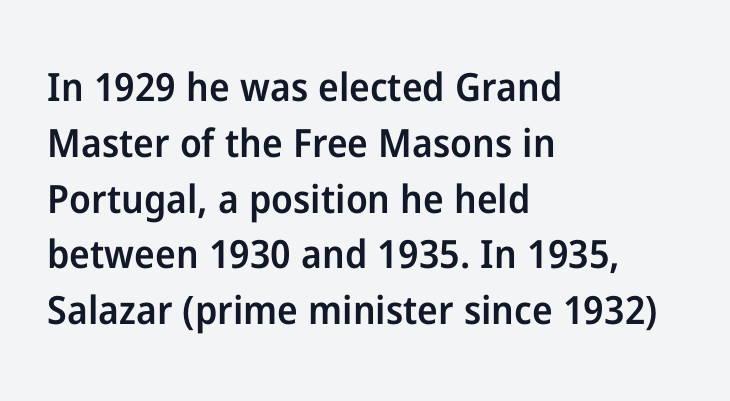
The image shows 39 px semibold sans-serif type, upright; set left-aligned, normal line spacing (1.43x), normal letter spacing, not underlined; low stroke contrast and a medium x-height.
